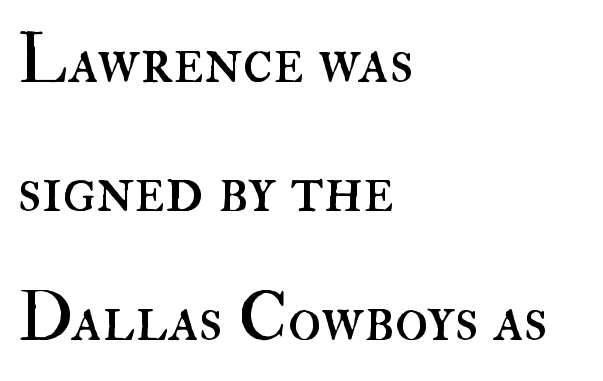
The image shows 68 px regular-weight type, upright; set left-aligned, loose line spacing (1.9x), normal letter spacing, not underlined; high stroke contrast and a small x-height.
